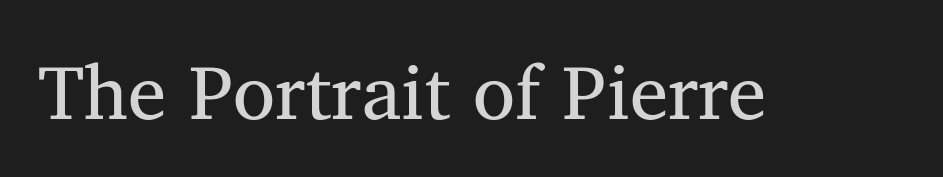
{"serif": "yes", "italic": "no", "bold": "no", "weight": "regular", "width": "normal", "stroke_contrast": "medium", "x_height": "medium", "monospaced": "no", "underline": "no", "letter_spacing": "normal", "letter_spacing_em": 0.0, "glyph_px": 77}
